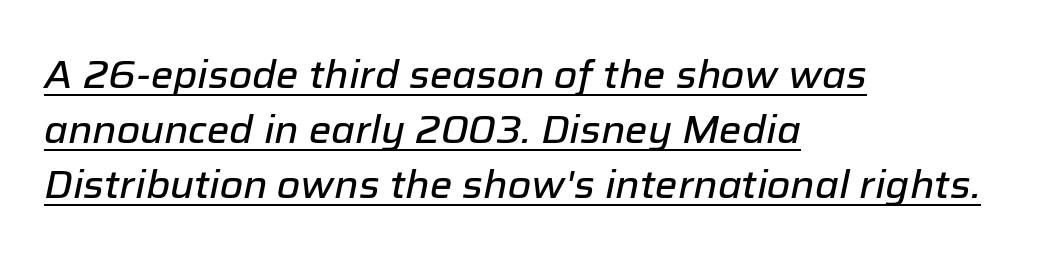
The line-height multiplier appears to be the usual default. A baseline rule has been typeset under these characters. Think of a printed novel: that variable character pitch is what you see here. Words appear dense and cohesive because spacing is normal.
